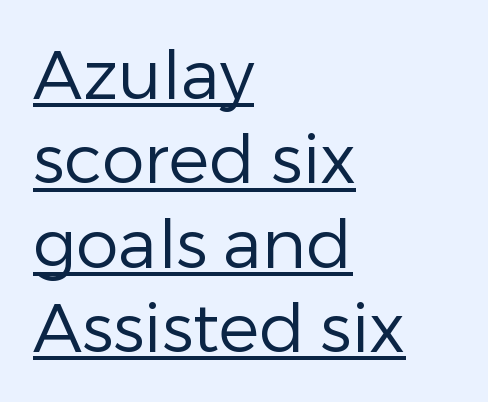
The image shows 68 px regular-weight sans-serif type, upright; set left-aligned, line spacing 1.24x, normal letter spacing, underlined; low stroke contrast and a medium x-height.
